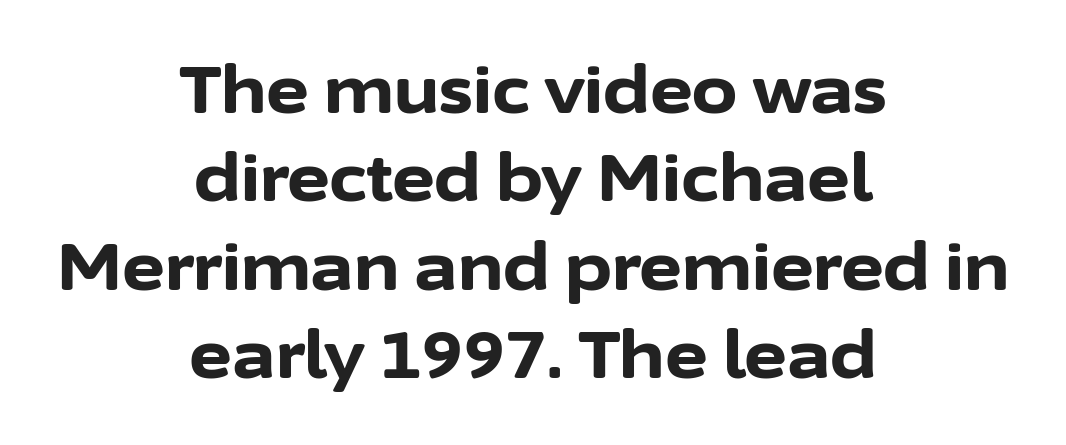
{"serif": "no", "italic": "no", "bold": "yes", "weight": "bold", "width": "normal", "stroke_contrast": "low", "x_height": "medium", "monospaced": "no", "underline": "no", "align": "center", "line_spacing": "normal", "line_spacing_ratio": 1.36, "letter_spacing": "normal", "letter_spacing_em": 0.0, "glyph_px": 65}
